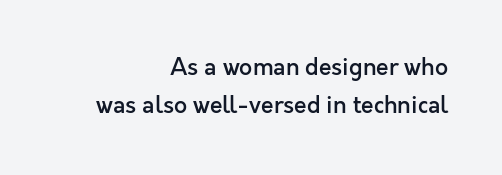
Q: Is the text bold? A: Semi-bold.
Q: Is the text italic (slanted)? A: No, it is upright.
Q: Is the text underlined? A: No.
Q: How is the paragraph aligned? A: Right-aligned.
Q: Is the spacing between letters normal or unusually wide? A: Normal.
Q: Is the spacing between lines tight, normal or loose? A: Normal.
